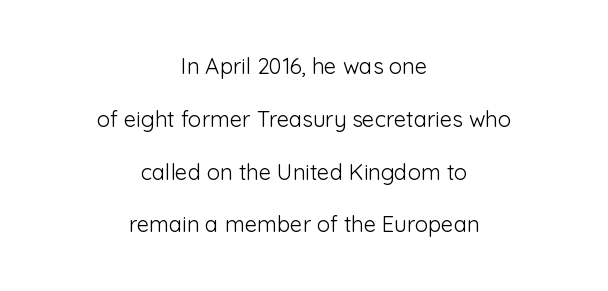
The characters are drawn with everyday or finer stroke widths. Reading down the column, the eye jumps a long way to each next line. The face used here is rendered with its standard letterfit. Characters remain perfectly vertical along every line.
